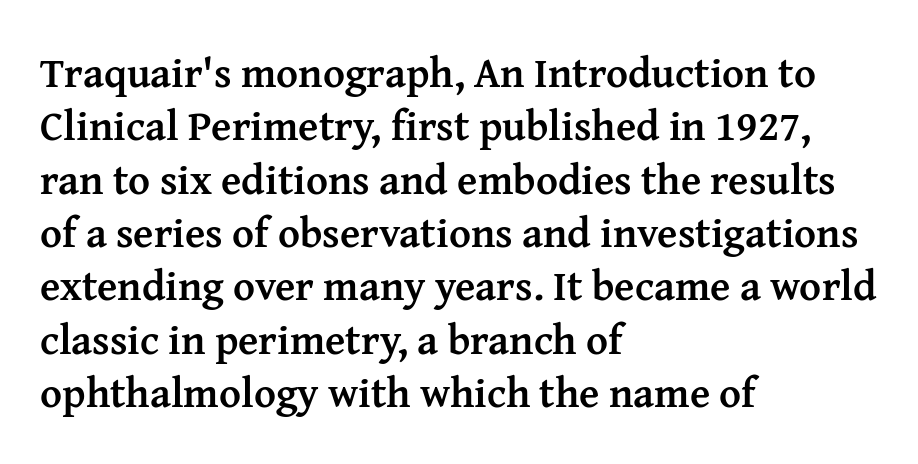
The image shows 42 px semibold serif type, upright; set left-aligned, normal line spacing (1.27x), normal letter spacing, not underlined; medium stroke contrast and a medium x-height.
